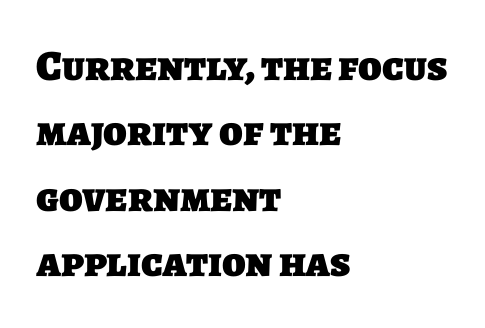
Heft: maximum for text — a bold. Layout note: lines flush left. Looks like regular typesetting: each glyph gets only the width it needs. Successive baselines arrive at the customary interval. Just letters on the line, the space beneath them empty.
